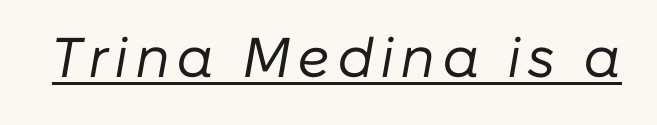
Vertical stems look standard width or narrower in stroke. Underlining? Definitely there. The font's italic variant was chosen for this text. The letters advance in unequal steps, a hallmark of proportional type.
